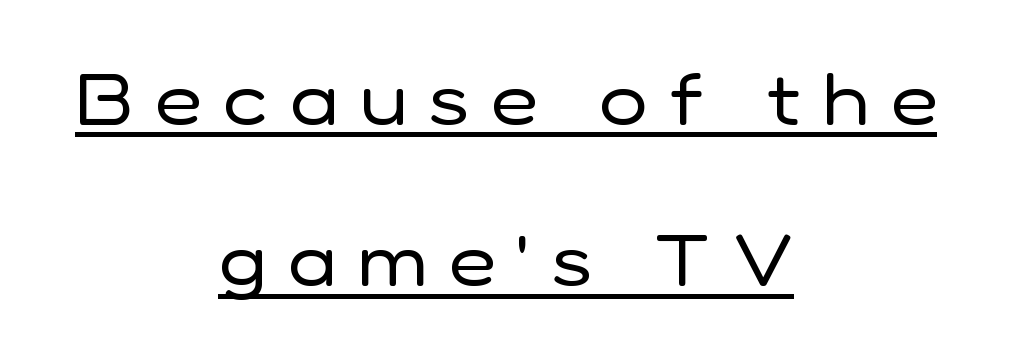
Q: Is the text bold? A: No.
Q: Is the text italic (slanted)? A: No, it is upright.
Q: Is the typeface a serif or a sans-serif typeface? A: Sans-serif.
Q: Is the text underlined? A: Yes.
Q: How is the paragraph aligned? A: Centered.
Q: Is the spacing between letters normal or unusually wide? A: Unusually wide.
Q: Is the spacing between lines tight, normal or loose? A: Loose.
Q: Width (condensed, normal, or wide)? A: Normal.
Q: Stroke contrast? A: Low.
Q: x-height? A: Medium.
Q: Monospaced? A: No.
